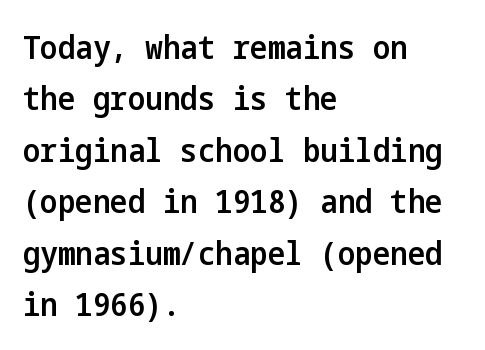
Q: Is the text bold? A: Semi-bold.
Q: Is the text italic (slanted)? A: No, it is upright.
Q: Is the typeface a serif or a sans-serif typeface? A: Sans-serif.
Q: Is the text underlined? A: No.
Q: How is the paragraph aligned? A: Left-aligned.
Q: Is the spacing between letters normal or unusually wide? A: Normal.
Q: Is the spacing between lines tight, normal or loose? A: Normal.
Q: Width (condensed, normal, or wide)? A: Condensed.
Q: Stroke contrast? A: Low.
Q: x-height? A: Medium.
